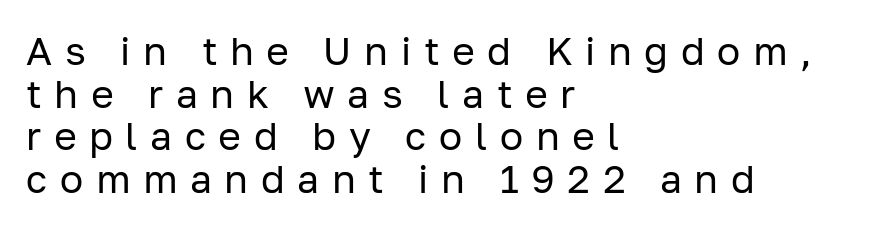
The characters are drawn with everyday or finer stroke widths. Examine the stroke ends and you'll find no serifs. The letters stand upright; this is a roman face. How are the letters spaced? Widely, with obvious added tracking. This sample trades vertical openness for compactness between lines.
